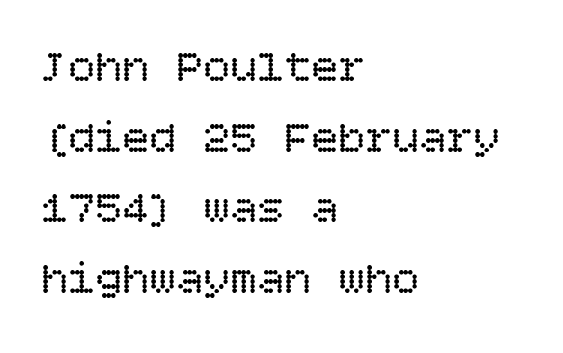
{"italic": "no", "bold": "no", "weight": "regular", "width": "normal", "stroke_contrast": "low", "x_height": "large", "underline": "no", "align": "left", "line_spacing": "normal", "line_spacing_ratio": 1.57, "letter_spacing": "normal", "letter_spacing_em": 0.0, "glyph_px": 45}
